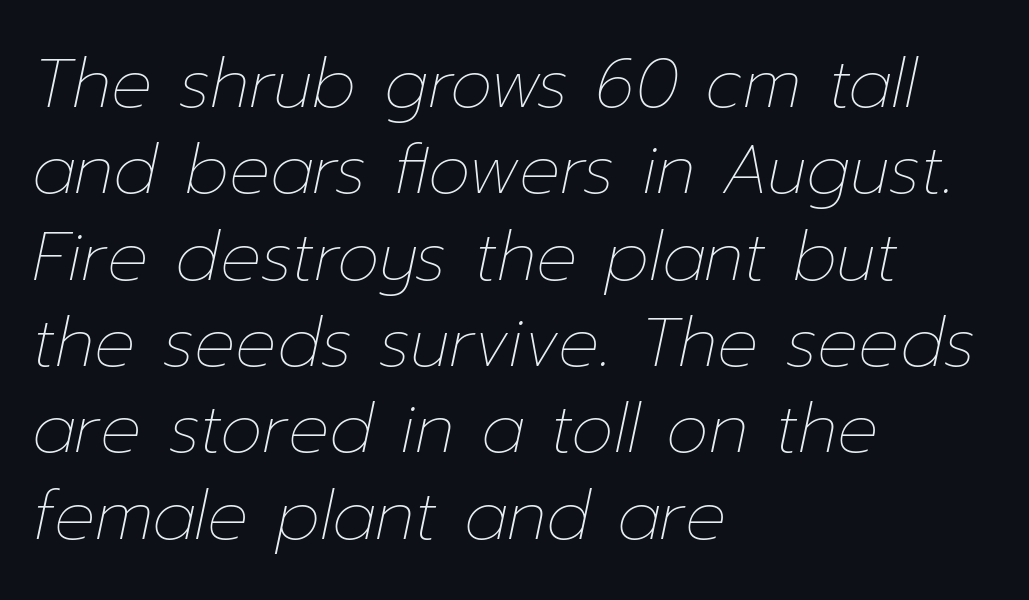
Q: Is the text bold? A: No.
Q: Is the text italic (slanted)? A: Yes, it leans right by about 12 degrees.
Q: Is the text underlined? A: No.
Q: How is the paragraph aligned? A: Left-aligned.
Q: Is the spacing between letters normal or unusually wide? A: Normal.
Q: Is the spacing between lines tight, normal or loose? A: Normal.
Q: Width (condensed, normal, or wide)? A: Normal.
Q: Stroke contrast? A: Low.
Q: x-height? A: Medium.
Q: Monospaced? A: No.
